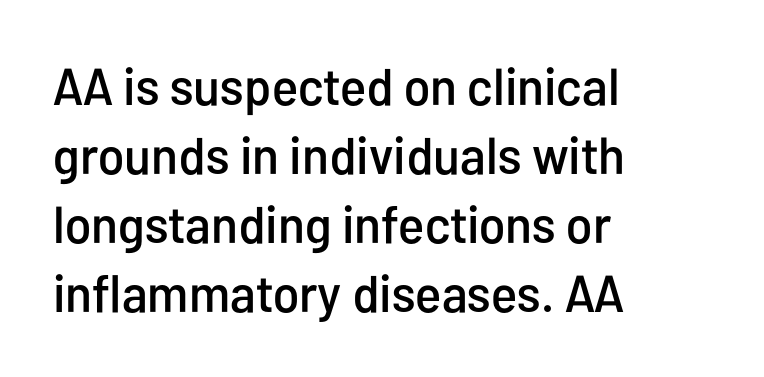
The image shows 52 px condensed sans-serif type, upright; set left-aligned, normal line spacing (1.33x), normal letter spacing, not underlined; low stroke contrast and a medium x-height.
